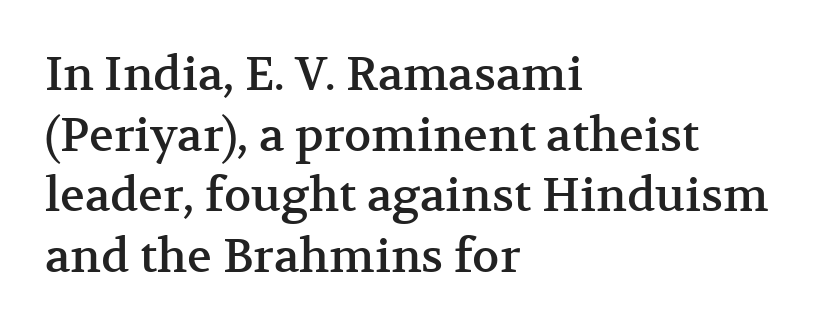
Q: Is the text italic (slanted)? A: No, it is upright.
Q: Is the typeface a serif or a sans-serif typeface? A: Serif.
Q: Is the text underlined? A: No.
Q: How is the paragraph aligned? A: Left-aligned.
Q: Is the spacing between letters normal or unusually wide? A: Normal.
Q: Is the spacing between lines tight, normal or loose? A: Normal.
Q: Width (condensed, normal, or wide)? A: Normal.
Q: Stroke contrast? A: Medium.
Q: x-height? A: Medium.
Q: Monospaced? A: No.
